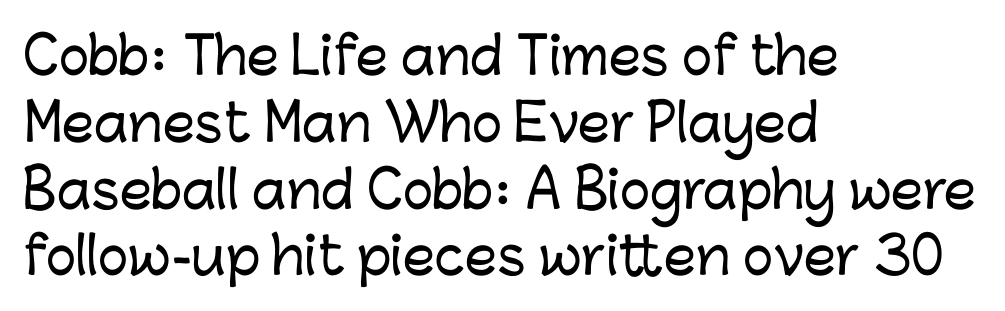
The image shows 51 px sans-serif type, upright; set left-aligned, normal line spacing (1.31x), normal letter spacing, not underlined; low stroke contrast and a medium x-height.
